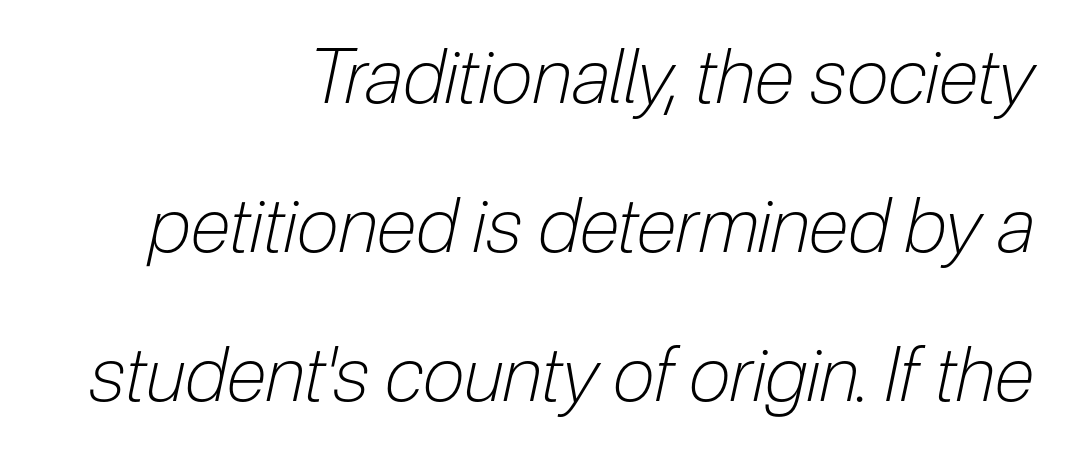
Compared with typical paragraphs, the rows here are farther apart. Tall strokes in this sample are angled rather than plumb. The lines are quadded right. A typesetter would call this proportional, since set widths differ per character. The cut favours lightness, reaching ordinary text weight at its darkest. Only glyphs here, with clear space below each row.
